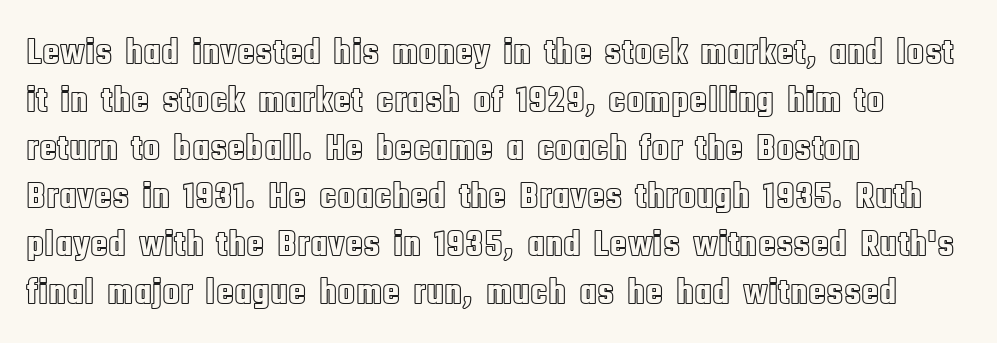
The image shows 37 px condensed type, upright; set left-aligned, normal line spacing (1.3x), normal letter spacing, not underlined; a large x-height.
